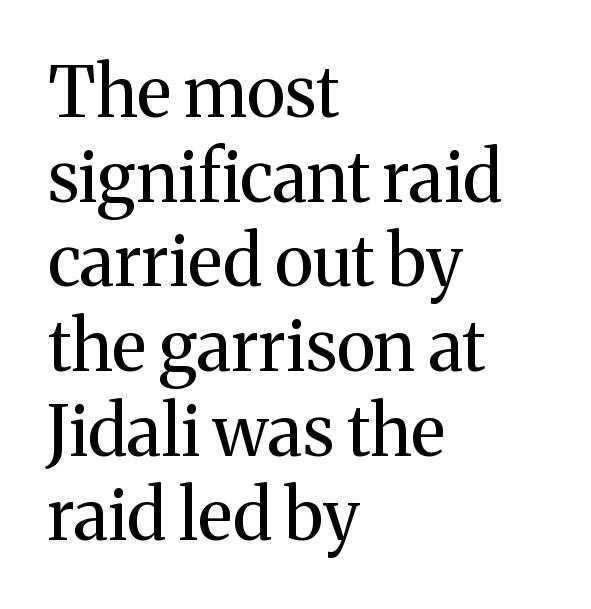
The space beneath each line is pristine and unruled. Default kerning and tracking; the words read as compact shapes. Style check: upright. Horizontally, the lines are justified to the leading edge only.
